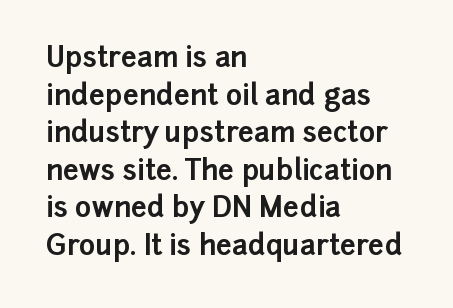
{"serif": "no", "italic": "no", "bold": "yes", "weight": "bold", "width": "normal", "stroke_contrast": "low", "x_height": "medium", "monospaced": "no", "underline": "no", "align": "left", "line_spacing": "normal", "line_spacing_ratio": 1.34, "letter_spacing": "normal", "letter_spacing_em": 0.0, "glyph_px": 28}
